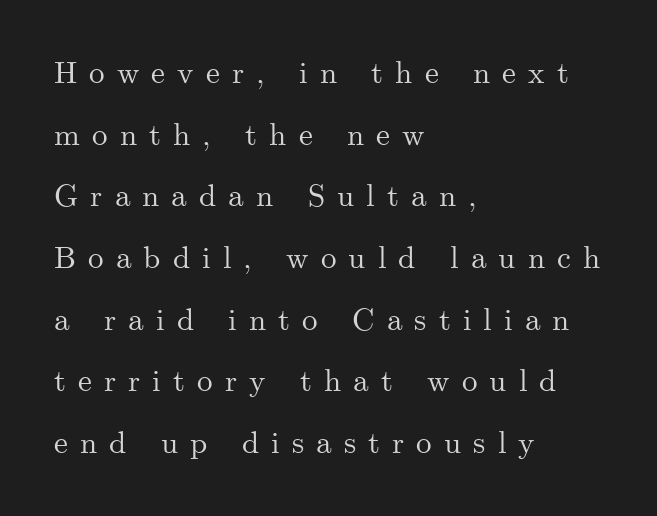
The block of text is sparse from top to bottom, with ample space between rows. The passage shown is typeset with a serif family. Teacher's note: observe the even left margin — that is flush-left alignment. Does the lettering tilt? It doesn't — this is upright. Any mark beneath the type? The region is blank.
